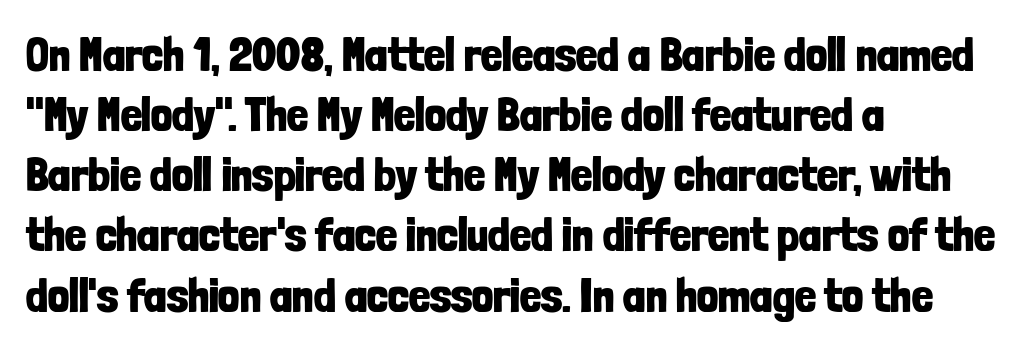
Characters remain perfectly vertical along every line. Students, observe: this is what conventionally led text looks like. These lines keep a tight, regular rhythm from letter to letter. Think of a printed novel: that variable character pitch is what you see here. This rendering features lettering with no underline.
